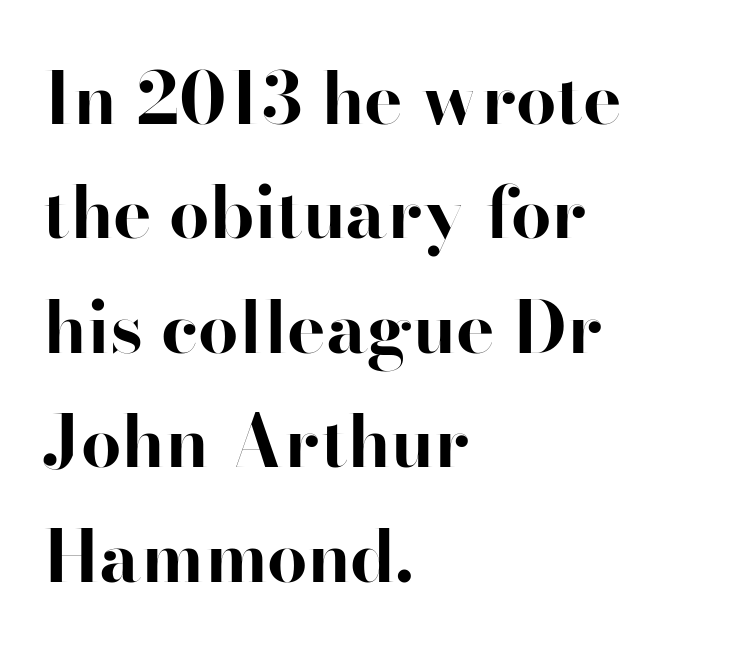
{"serif": "no", "italic": "no", "bold": "yes", "weight": "bold", "width": "normal", "stroke_contrast": "high", "x_height": "small", "monospaced": "no", "underline": "no", "align": "left", "line_spacing": "normal", "line_spacing_ratio": 1.59, "letter_spacing": "normal", "letter_spacing_em": 0.0, "glyph_px": 72}
